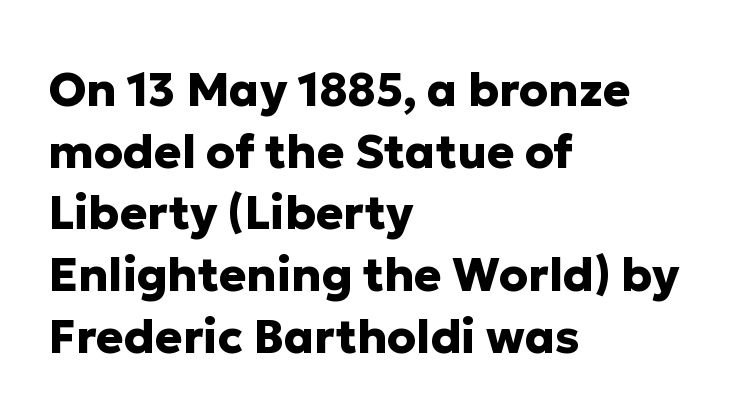
A clean baseline with only descenders dipping below it. The line-height multiplier appears to be the usual default. Leftover space on each line is placed entirely after the last word. Bold? Absolutely — the strokes are thick and heavy. The letters sit at their default tracking, neither squeezed nor spread.
